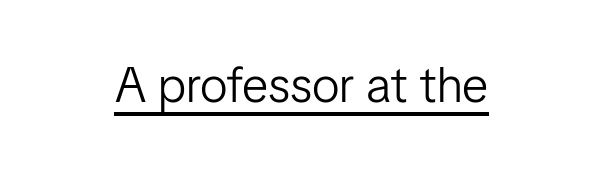
{"serif": "no", "italic": "no", "bold": "no", "weight": "light", "width": "normal", "stroke_contrast": "low", "x_height": "medium", "monospaced": "no", "underline": "yes", "letter_spacing": "normal", "letter_spacing_em": 0.0, "glyph_px": 49}
